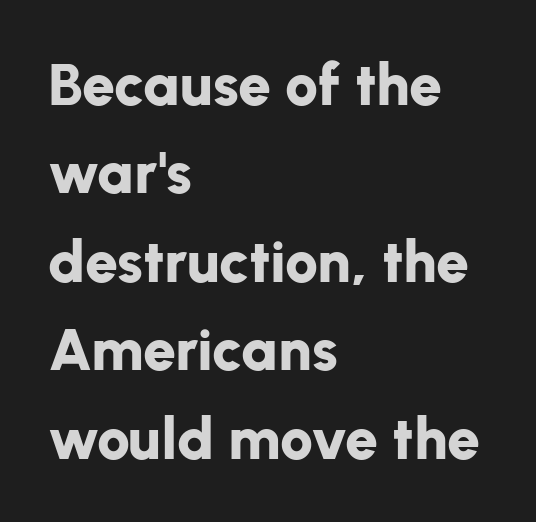
No feet cap the strokes, marking this as sans-serif type. Descenders are the only things crossing below the line. Tracking here is standard; glyphs follow each other at the usual distance. Successive baselines arrive at the customary interval. These lines are rendered in a variable-pitch font. Compared with a centered layout, this one pins lines to the left instead.
